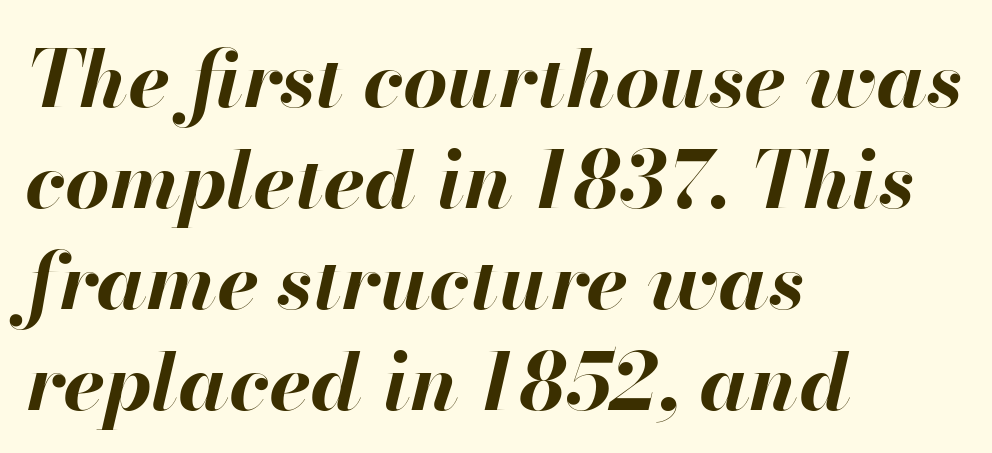
{"italic": "yes", "lean": "right", "slant_degrees": 13, "bold": "yes", "weight": "bold", "width": "normal", "stroke_contrast": "high", "x_height": "small", "monospaced": "no", "underline": "no", "align": "left", "line_spacing": "normal", "line_spacing_ratio": 1.28, "letter_spacing": "normal", "letter_spacing_em": 0.0, "glyph_px": 79}
